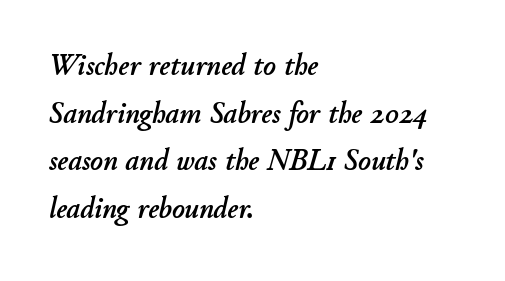
Q: Is the text italic (slanted)? A: Yes, it leans right by about 11 degrees.
Q: Is the text underlined? A: No.
Q: How is the paragraph aligned? A: Left-aligned.
Q: Is the spacing between letters normal or unusually wide? A: Normal.
Q: Is the spacing between lines tight, normal or loose? A: Normal.
Q: Width (condensed, normal, or wide)? A: Normal.
Q: Stroke contrast? A: Low.
Q: x-height? A: Small.
Q: Monospaced? A: No.
